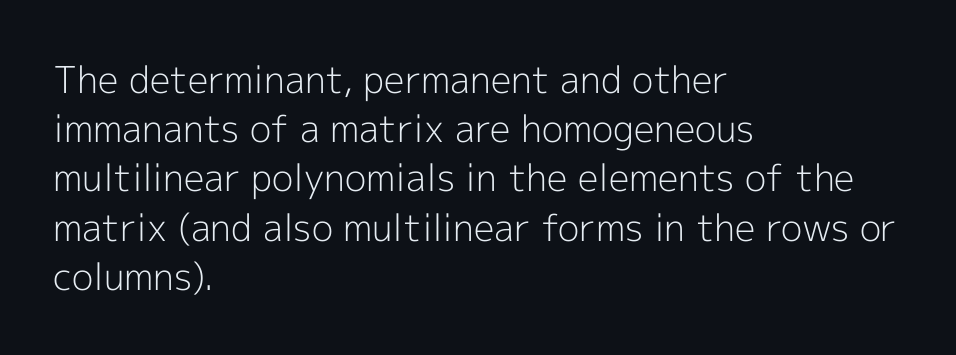
Q: Is the text bold? A: No.
Q: Is the text italic (slanted)? A: No, it is upright.
Q: Is the typeface a serif or a sans-serif typeface? A: Sans-serif.
Q: Is the text underlined? A: No.
Q: How is the paragraph aligned? A: Left-aligned.
Q: Is the spacing between letters normal or unusually wide? A: Normal.
Q: Is the spacing between lines tight, normal or loose? A: Normal.
Q: Width (condensed, normal, or wide)? A: Normal.
Q: x-height? A: Medium.
Q: Monospaced? A: No.
